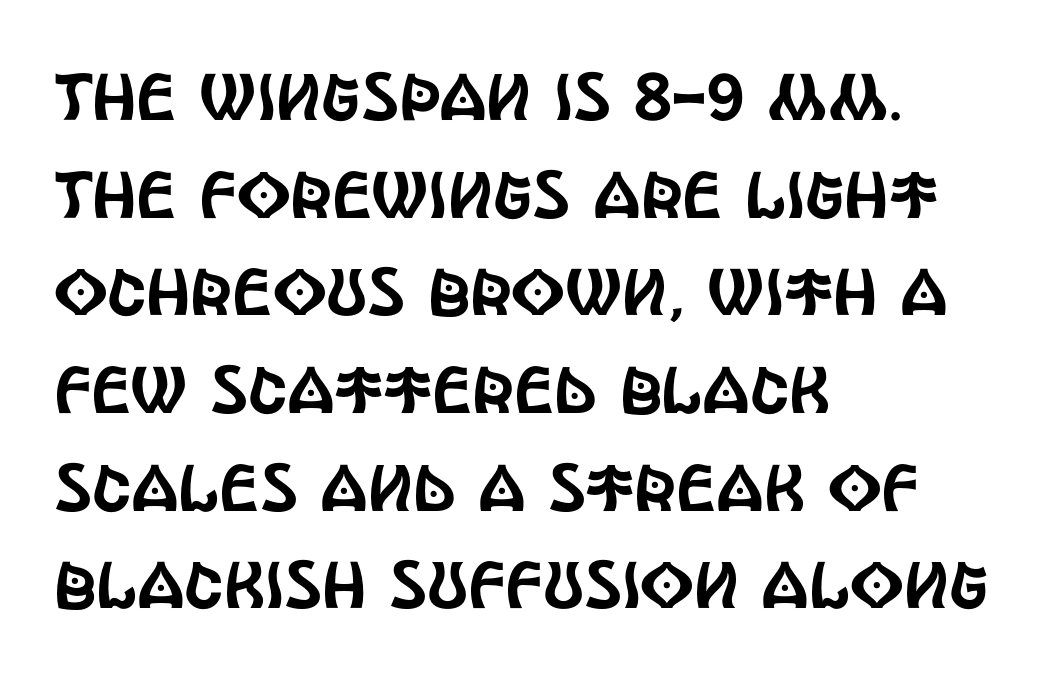
The image shows 66 px condensed sans-serif type, upright; set left-aligned, normal line spacing (1.48x), normal letter spacing, not underlined; a large x-height.
